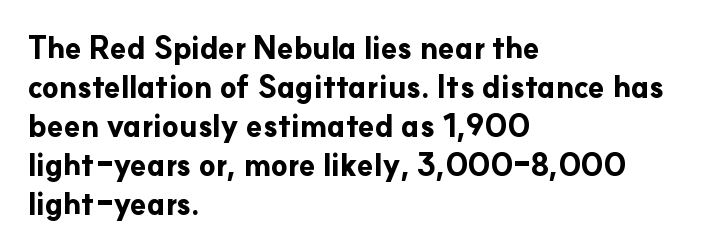
The image shows 30 px bold sans-serif type, upright; set left-aligned, normal line spacing (1.3x), normal letter spacing, not underlined; low stroke contrast and a small x-height.
